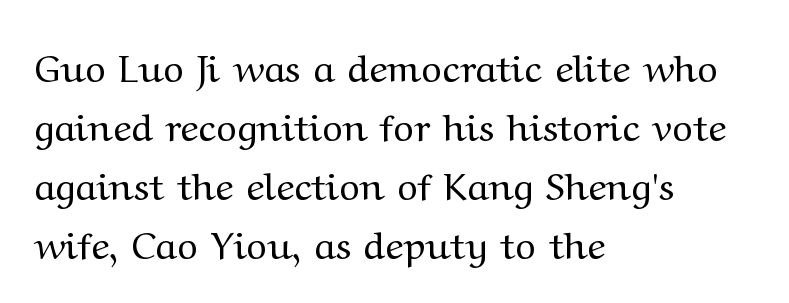
The image shows 39 px regular-weight, wide serif type, upright; set left-aligned, normal line spacing (1.51x), normal letter spacing, not underlined; medium stroke contrast and a medium x-height.
